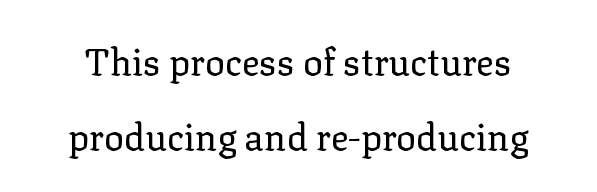
{"serif": "yes", "italic": "no", "bold": "no", "weight": "regular", "width": "normal", "stroke_contrast": "low", "x_height": "medium", "monospaced": "no", "underline": "no", "line_spacing": "loose", "line_spacing_ratio": 2.02, "letter_spacing": "normal", "letter_spacing_em": 0.0, "glyph_px": 37}
